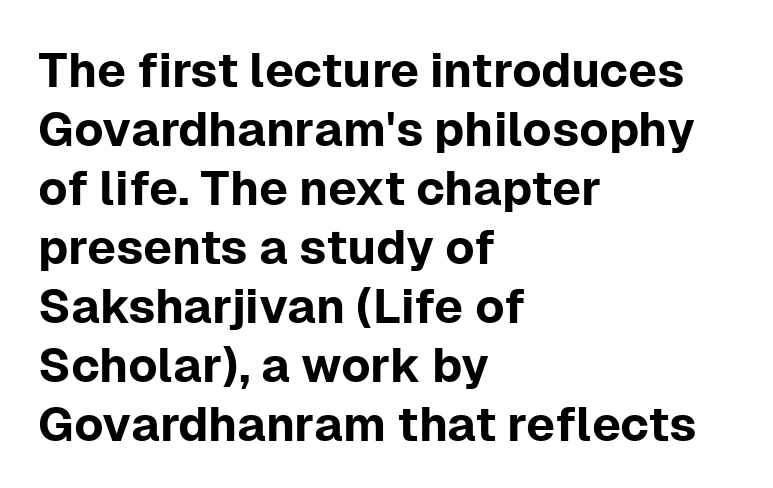
The image shows 48 px sans-serif type, upright; set left-aligned, line spacing 1.23x, normal letter spacing, not underlined; low stroke contrast and a medium x-height.
